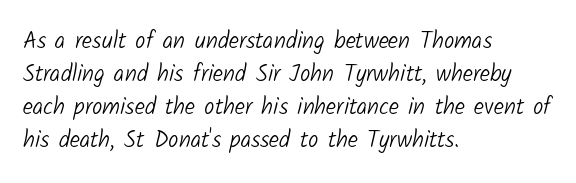
The image shows 23 px text type; set left-aligned, normal line spacing (1.43x), normal letter spacing, not underlined.
